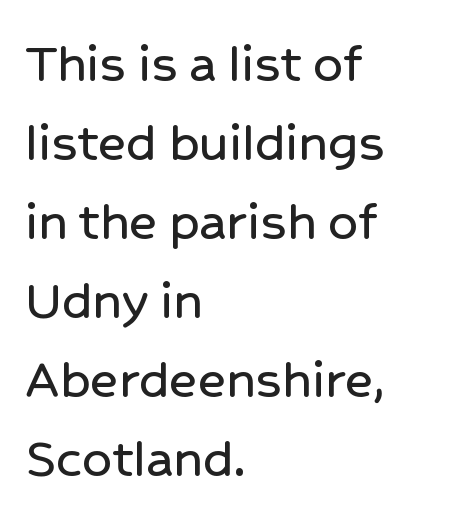
{"serif": "no", "italic": "no", "width": "normal", "stroke_contrast": "low", "x_height": "medium", "monospaced": "no", "underline": "no", "align": "left", "line_spacing": "normal", "line_spacing_ratio": 1.34, "letter_spacing": "normal", "letter_spacing_em": 0.0, "glyph_px": 59}
